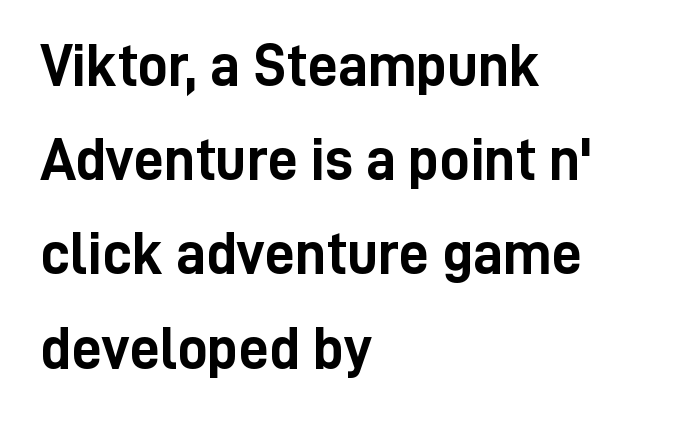
{"serif": "no", "italic": "no", "bold": "yes", "weight": "semibold", "width": "condensed", "stroke_contrast": "low", "x_height": "medium", "monospaced": "no", "underline": "no", "align": "left", "line_spacing": "normal", "line_spacing_ratio": 1.57, "letter_spacing": "normal", "letter_spacing_em": 0.0, "glyph_px": 60}
